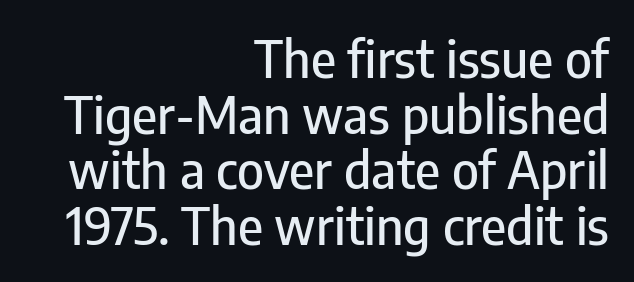
Q: Is the text italic (slanted)? A: No, it is upright.
Q: Is the typeface a serif or a sans-serif typeface? A: Sans-serif.
Q: Is the text underlined? A: No.
Q: How is the paragraph aligned? A: Right-aligned.
Q: Is the spacing between letters normal or unusually wide? A: Normal.
Q: Is the spacing between lines tight, normal or loose? A: Tight.
Q: Width (condensed, normal, or wide)? A: Condensed.
Q: Stroke contrast? A: Low.
Q: x-height? A: Medium.
Q: Monospaced? A: No.
